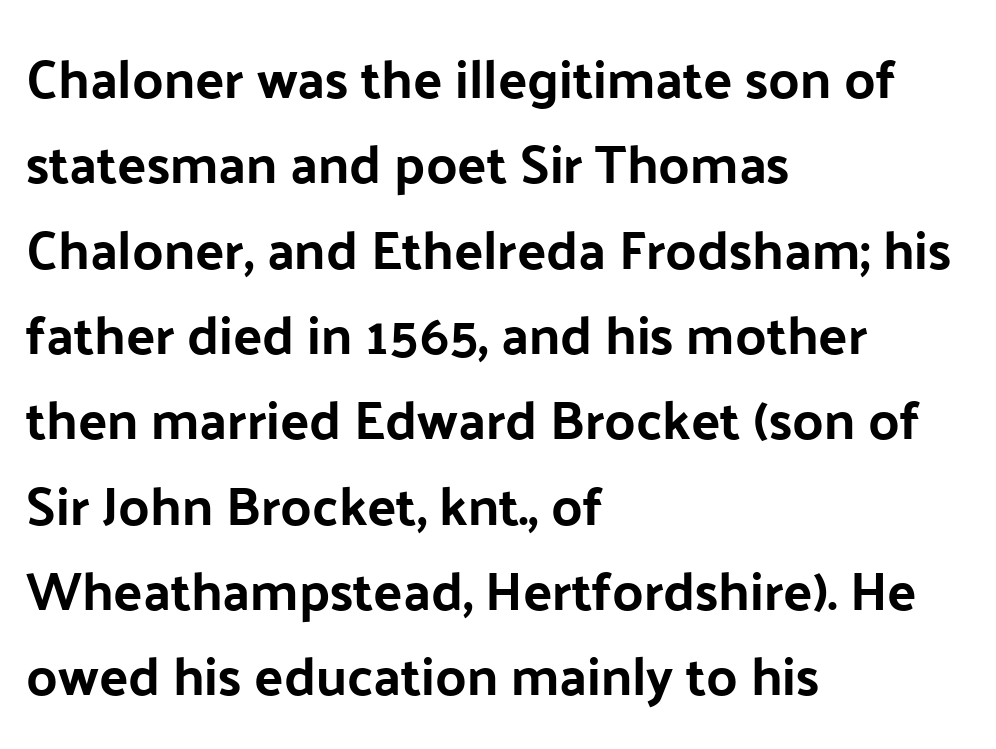
Typeset ragged right — the left edge is the straight one. Students, observe: this is what conventionally led text looks like. In terms of letterform style, serifs are entirely absent. You could not count columns in this text — the font is proportionally spaced. Unmarked baselines from the first word to the last.
